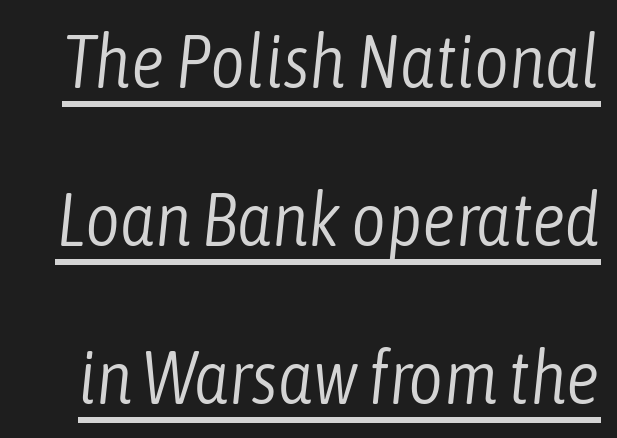
Q: Is the text bold? A: No.
Q: Is the text italic (slanted)? A: Yes, it leans right by about 6 degrees.
Q: Is the text underlined? A: Yes.
Q: Is the spacing between letters normal or unusually wide? A: Normal.
Q: Is the spacing between lines tight, normal or loose? A: Loose.
Q: Width (condensed, normal, or wide)? A: Condensed.
Q: Stroke contrast? A: Low.
Q: x-height? A: Medium.
Q: Monospaced? A: No.
